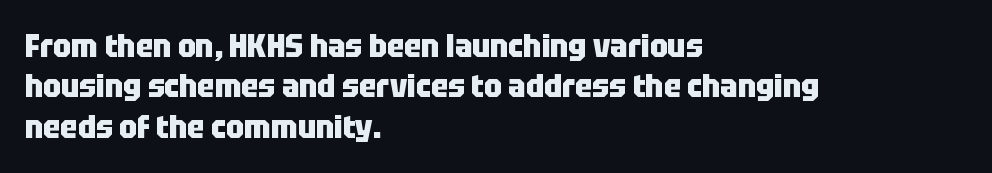
The passage shown is typed in a proportional face where columns would drift. Weight: bold. Rendered with straight, roman letterforms. These lines keep a tight, regular rhythm from letter to letter.
